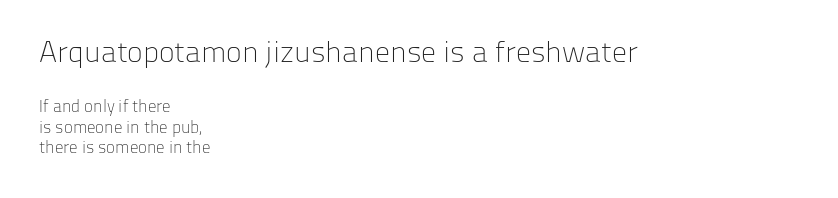
Nothing heavy about these letters — not bold at all. The letters sit at their default tracking, neither squeezed nor spread. Stroke terminals: plain, sans-serif. All the whitespace from short lines collects on the right. The passage shown is not underscored anywhere. The face used here appears at its bigger size in the upper chunk.
